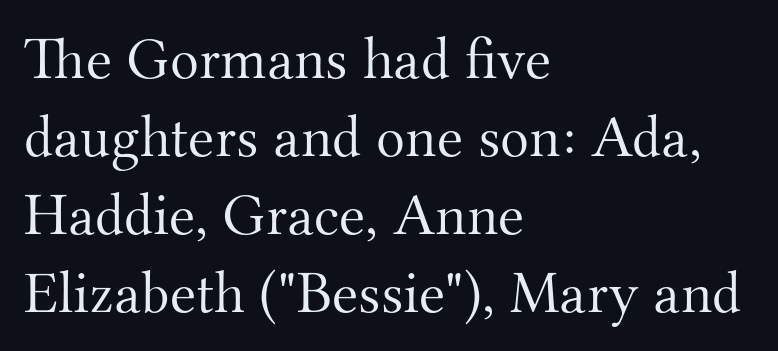
Descender tails drop into unmarked territory. Spacing between characters is what you'd get straight out of the box. This reads as an unemphasized weight, regular at the heaviest. Each line starts at the same left margin while the right side varies.
